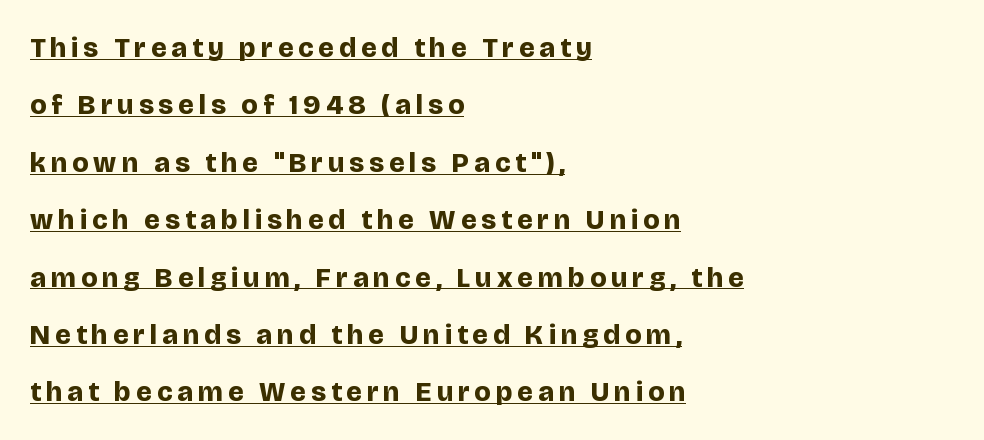
{"serif": "no", "italic": "no", "bold": "yes", "weight": "bold", "width": "normal", "stroke_contrast": "low", "x_height": "large", "monospaced": "no", "underline": "yes", "align": "left", "line_spacing": "loose", "line_spacing_ratio": 2.05, "glyph_px": 28}
